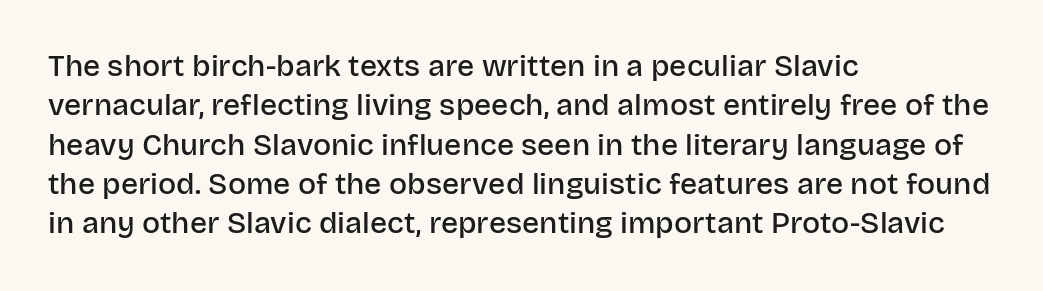
Descenders are the only things crossing below the line. The block of text has a typical density, with ordinary space between rows. Standard letterfit; no display-style spreading of the glyphs. Is this a fixed-width face? No — the glyphs have proportional, varying widths. Each letter's strokes conclude bluntly, with no projecting serifs.
